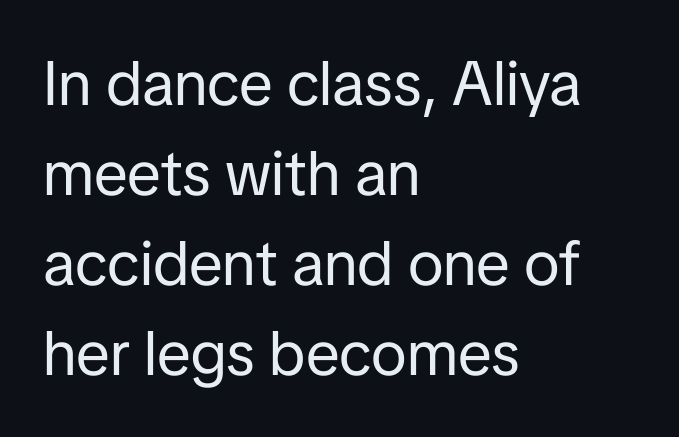
Q: Is the text bold? A: No.
Q: Is the text italic (slanted)? A: No, it is upright.
Q: Is the typeface a serif or a sans-serif typeface? A: Sans-serif.
Q: Is the text underlined? A: No.
Q: How is the paragraph aligned? A: Left-aligned.
Q: Is the spacing between letters normal or unusually wide? A: Normal.
Q: Is the spacing between lines tight, normal or loose? A: Normal.
Q: Width (condensed, normal, or wide)? A: Normal.
Q: Stroke contrast? A: Low.
Q: x-height? A: Medium.
Q: Monospaced? A: No.
